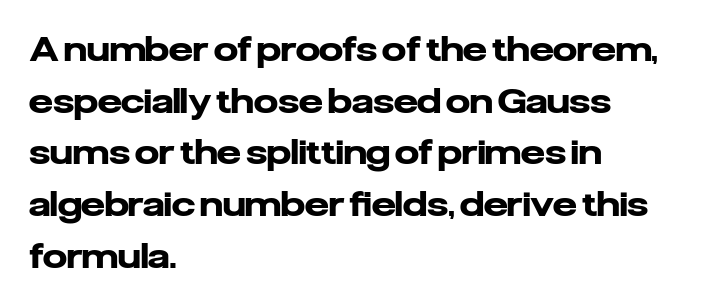
The image shows 34 px heavy sans-serif type, upright; set left-aligned, normal line spacing (1.52x), normal letter spacing, not underlined; low stroke contrast and a medium x-height.
